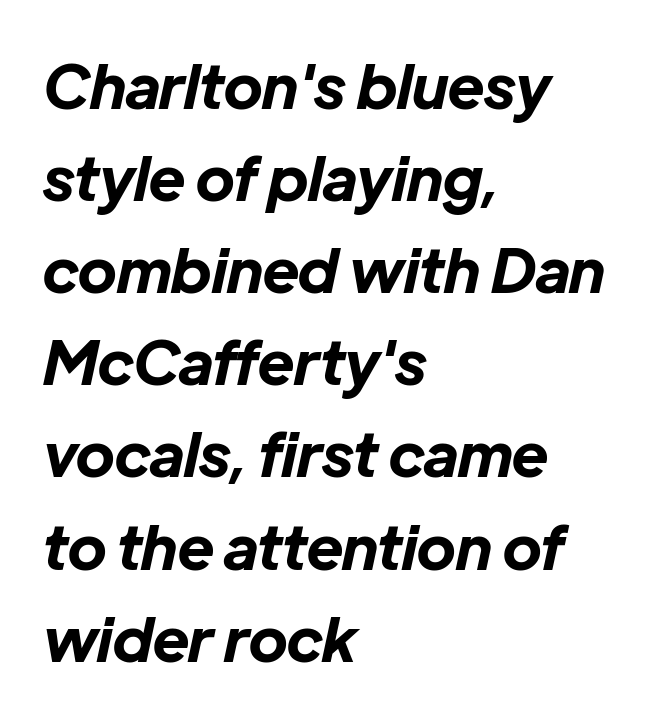
{"italic": "yes", "lean": "right", "slant_degrees": 12, "bold": "yes", "weight": "bold", "width": "normal", "stroke_contrast": "low", "x_height": "medium", "monospaced": "no", "underline": "no", "align": "left", "line_spacing": "normal", "line_spacing_ratio": 1.51, "letter_spacing": "normal", "letter_spacing_em": 0.0, "glyph_px": 61}
